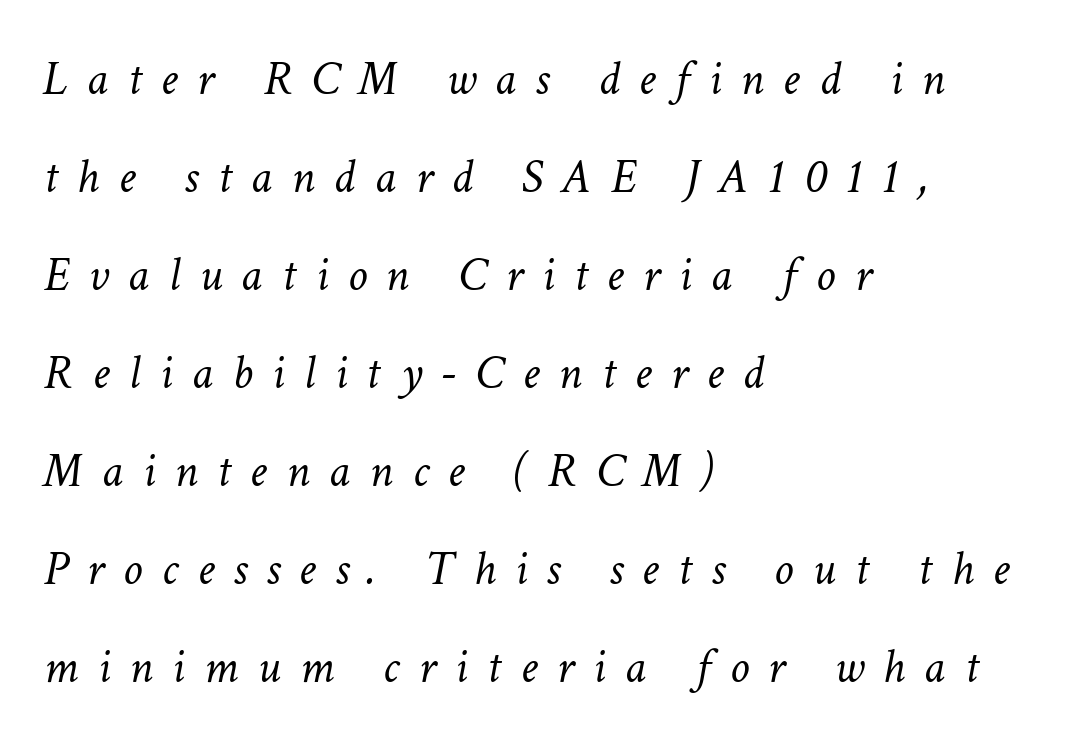
{"italic": "yes", "lean": "right", "slant_degrees": 11, "bold": "no", "weight": "light", "width": "normal", "stroke_contrast": "low", "x_height": "medium", "monospaced": "no", "underline": "no", "align": "left", "line_spacing": "loose", "line_spacing_ratio": 2.0, "letter_spacing": "wide", "letter_spacing_em": 0.39, "glyph_px": 49}
